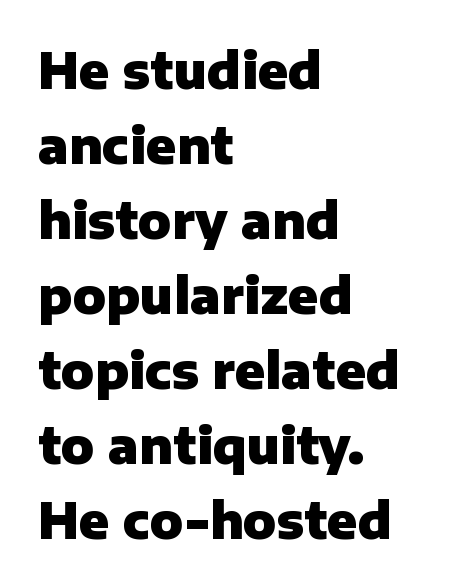
Q: Is the text bold? A: Yes.
Q: Is the text italic (slanted)? A: No, it is upright.
Q: Is the typeface a serif or a sans-serif typeface? A: Sans-serif.
Q: Is the text underlined? A: No.
Q: How is the paragraph aligned? A: Left-aligned.
Q: Is the spacing between letters normal or unusually wide? A: Normal.
Q: Is the spacing between lines tight, normal or loose? A: Normal.
Q: Width (condensed, normal, or wide)? A: Normal.
Q: Stroke contrast? A: Low.
Q: x-height? A: Medium.
Q: Monospaced? A: No.
